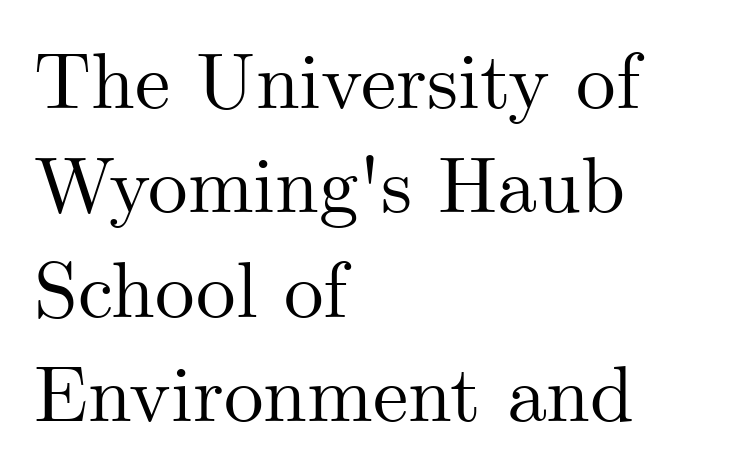
The image shows 79 px serif type, upright; set left-aligned, normal line spacing (1.32x), normal letter spacing, not underlined; medium stroke contrast and a small x-height.
